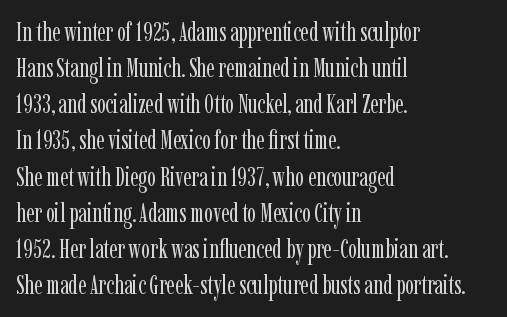
{"italic": "no", "bold": "no", "underline": "no", "align": "left", "line_spacing": "normal", "line_spacing_ratio": 1.39, "letter_spacing": "normal", "letter_spacing_em": 0.0, "glyph_px": 26}
